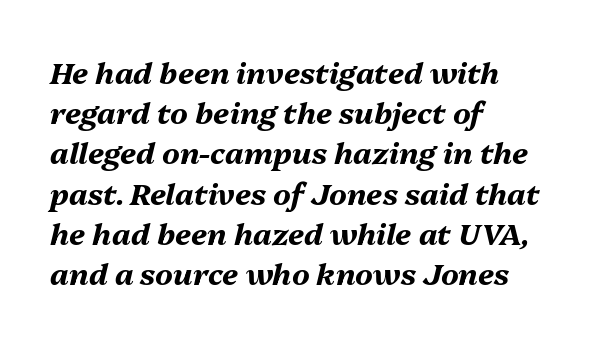
What stands out about the letter spacing? Nothing — it is the standard amount. If you drew a line through each stem, it would be angled. Lines of text with bare space underneath. How would I describe the line gaps? Plain and ordinary. As a designer I'd log this as weight 700, bold.
